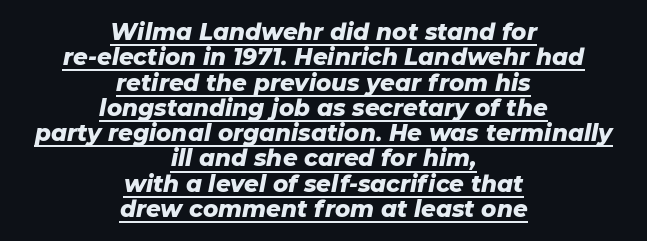
{"italic": "yes", "lean": "right", "slant_degrees": 11, "bold": "yes", "underline": "yes", "align": "center", "line_spacing": "tight", "line_spacing_ratio": 1.1, "letter_spacing": "normal", "letter_spacing_em": 0.0, "glyph_px": 23}
